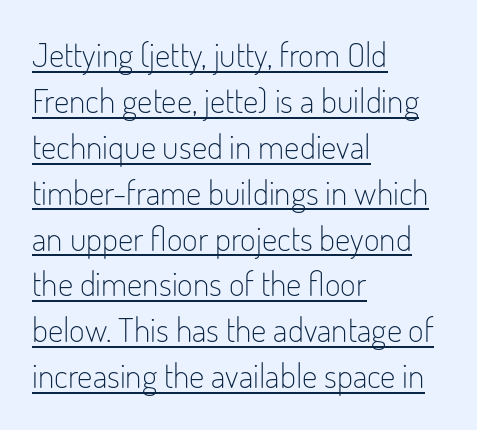
{"serif": "no", "italic": "no", "bold": "no", "weight": "light", "width": "condensed", "stroke_contrast": "low", "x_height": "small", "monospaced": "no", "underline": "yes", "align": "left", "line_spacing": "normal", "line_spacing_ratio": 1.35, "letter_spacing": "normal", "letter_spacing_em": 0.0, "glyph_px": 34}
